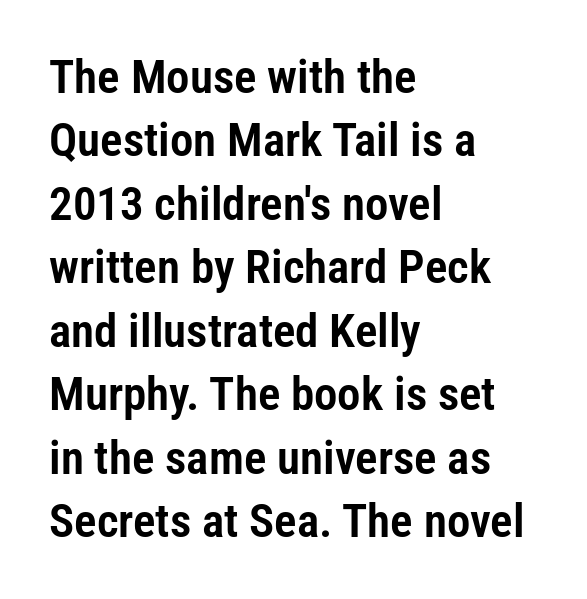
{"serif": "no", "italic": "no", "width": "condensed", "stroke_contrast": "low", "x_height": "medium", "monospaced": "no", "underline": "no", "align": "left", "line_spacing": "normal", "line_spacing_ratio": 1.35, "letter_spacing": "normal", "letter_spacing_em": 0.0, "glyph_px": 47}
